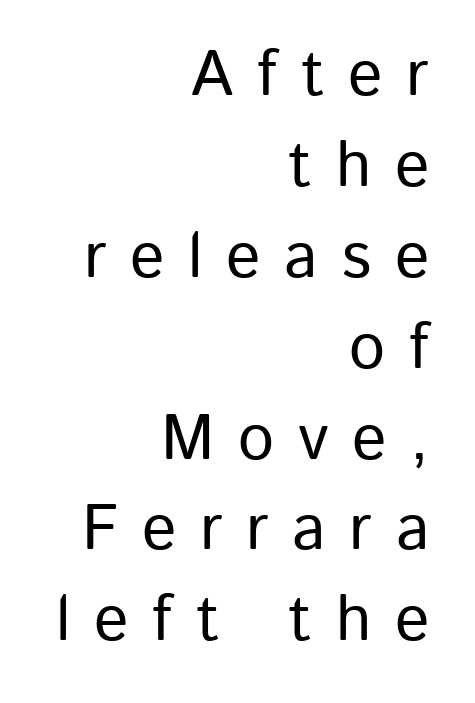
The image shows 64 px sans-serif type, upright; set right-aligned, normal line spacing (1.42x), unusually wide letter spacing (+0.37 em), not underlined; low stroke contrast and a medium x-height.
